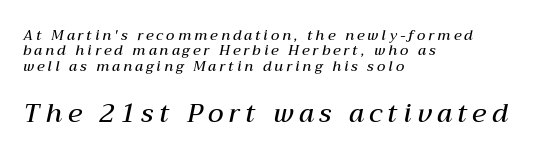
The image shows 26 px text type, italic (leaning right); set left-aligned, tight line spacing (1.09x), unusually wide letter spacing (+0.22 em), not underlined; the second (bottom) block is 1.86x larger.
